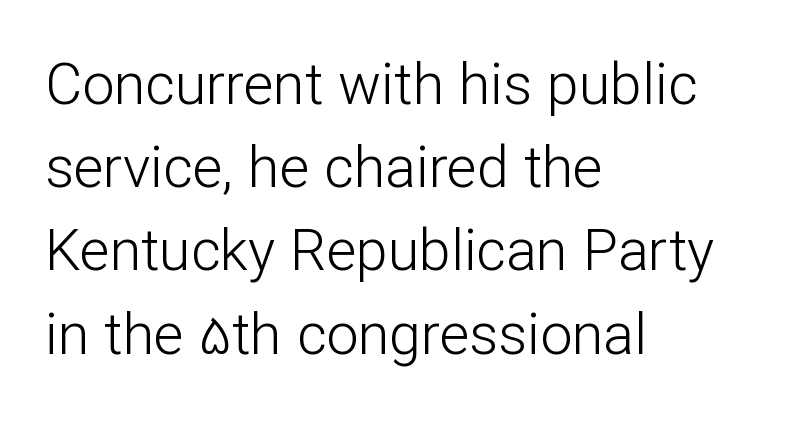
In terms of posture, this sample is upright. Beneath every word, the page is bare. No letter is thick-stroked: the sample isn't bold. Observe the ordinary spacing: letters are neighbours, not strangers. Serifs: no, the terminals of the letterforms are clean. Proportional: the letters do not fall into vertical columns.
